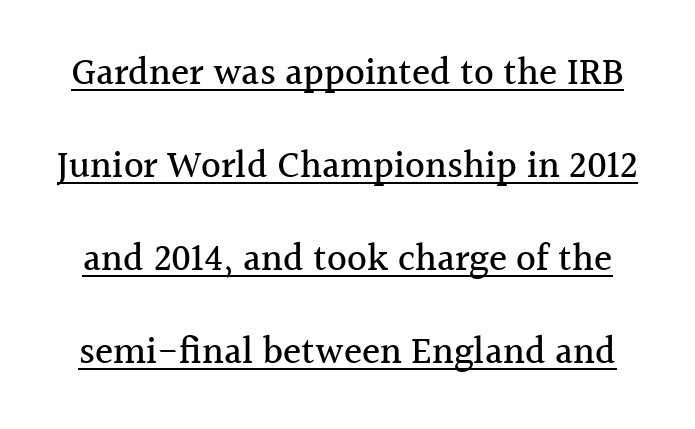
The face used here is proportionally spaced, like ordinary book or web type. In designer terms, the underline attribute is active on this setting. The line texture is even and compact thanks to regular tracking. The glyphs in this specimen are seriffed. You could fit nearly another row in the gap between these rows. Nope, not italic — everything's standing straight.
